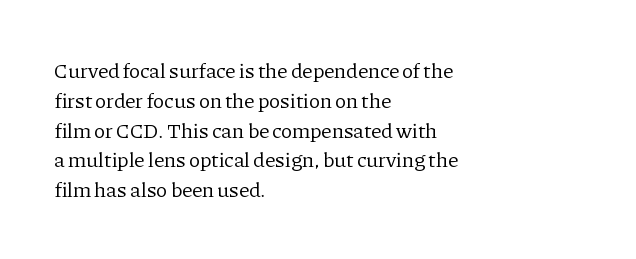
The image shows 21 px text type, upright; set left-aligned, normal line spacing (1.42x), normal letter spacing, not underlined.
